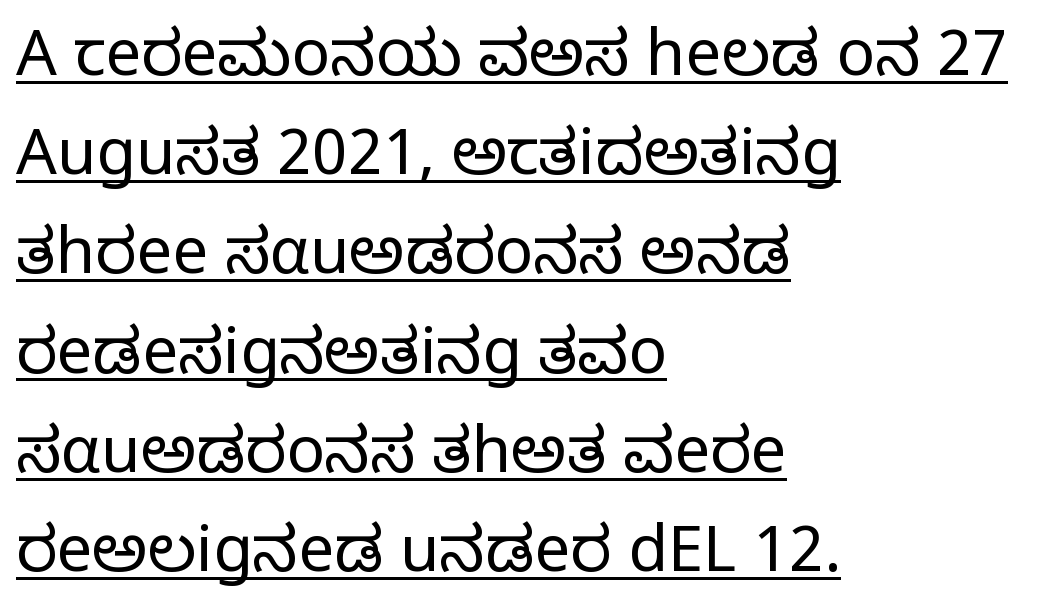
The specimen includes a rule beneath the text block's lines. Old-style or modern, the face here clearly has serifs. Compared with a centered layout, this one pins lines to the left instead. Varying glyph widths throughout — classic text-font behaviour. Nope, not italic — everything's standing straight. The rendering uses a moderate line-height, typical for paragraphs.
